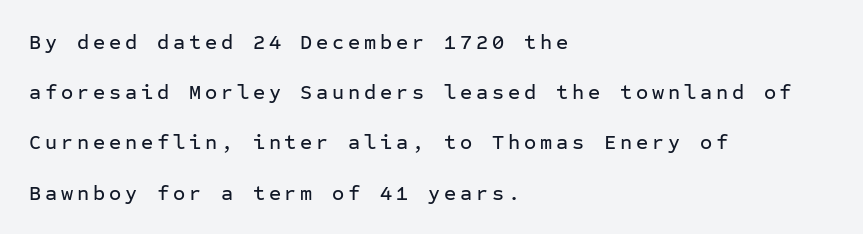
Q: Is the text italic (slanted)? A: No, it is upright.
Q: Is the text underlined? A: No.
Q: How is the paragraph aligned? A: Left-aligned.
Q: Is the spacing between lines tight, normal or loose? A: Loose.
